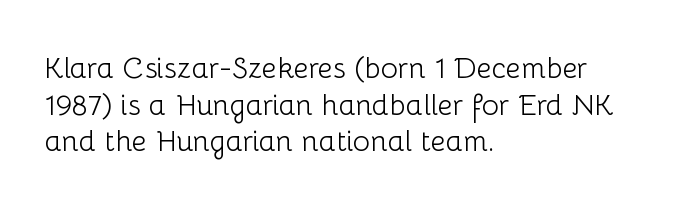
Alignment: flush left. Is the stroke heavy? The answer is a plain regular-or-lighter. These lines are rendered in a variable-pitch font. Lines of text with bare space underneath. Does extra space separate the letters? No, they use regular spacing.
